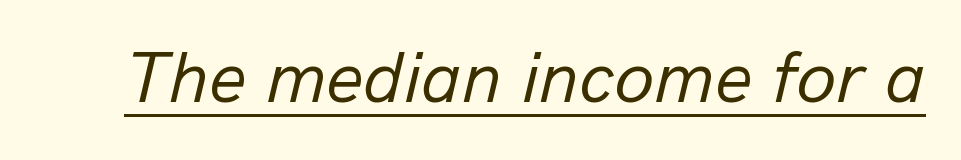
The image shows 73 px regular-weight type, italic (leaning right); set normal letter spacing, underlined; low stroke contrast and a medium x-height.
